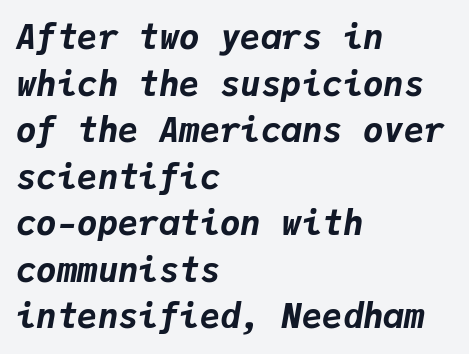
Q: Is the text bold? A: Yes.
Q: Is the text italic (slanted)? A: Yes, it leans right by about 9 degrees.
Q: Is the text underlined? A: No.
Q: How is the paragraph aligned? A: Left-aligned.
Q: Is the spacing between letters normal or unusually wide? A: Normal.
Q: Is the spacing between lines tight, normal or loose? A: Normal.
Q: Width (condensed, normal, or wide)? A: Normal.
Q: Stroke contrast? A: Low.
Q: x-height? A: Medium.
Q: Monospaced? A: Yes.
